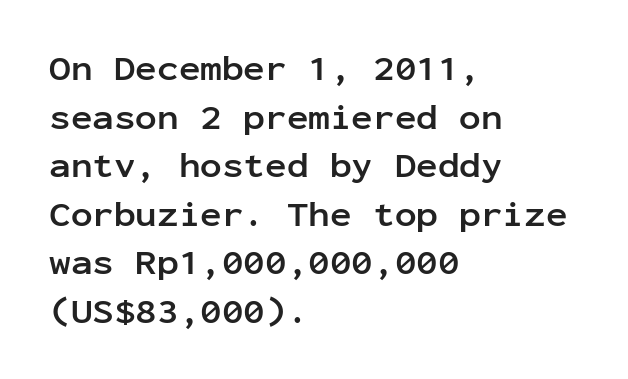
Is this a fixed-width face? Yes — each glyph sits in an identical cell. The gaps between neighbouring characters are ordinary and unremarkable. These lines were composed using upright roman letters. This is heavy type, rendered in bold. Regarding serifs, this sample does without them. Reading down the column, the eye jumps a familiar distance to each next line.
